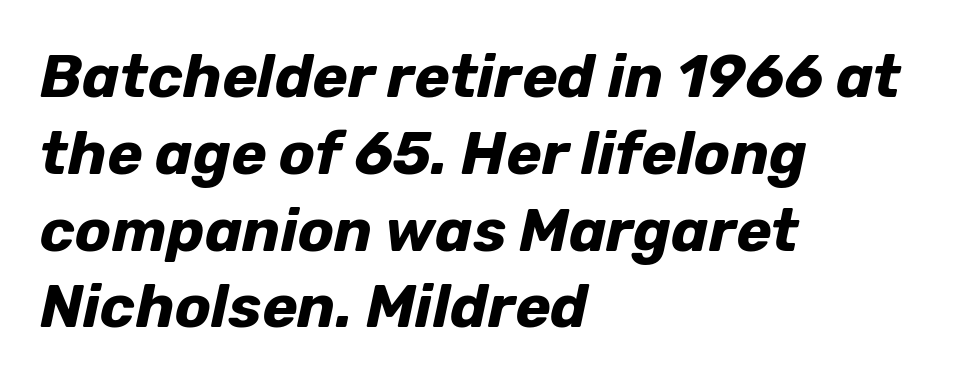
Q: Is the text bold? A: Yes.
Q: Is the text italic (slanted)? A: Yes, it leans right by about 12 degrees.
Q: Is the text underlined? A: No.
Q: How is the paragraph aligned? A: Left-aligned.
Q: Is the spacing between letters normal or unusually wide? A: Normal.
Q: Is the spacing between lines tight, normal or loose? A: Normal.
Q: Width (condensed, normal, or wide)? A: Normal.
Q: Stroke contrast? A: Low.
Q: x-height? A: Medium.
Q: Monospaced? A: No.
